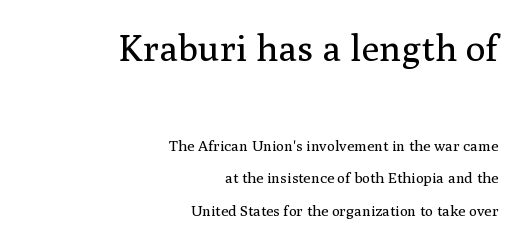
The image shows 37 px regular-weight serif type, upright; set right-aligned, loose line spacing (2.19x), normal letter spacing, not underlined; the first (top) block is 2.47x larger; medium stroke contrast and a medium x-height.
